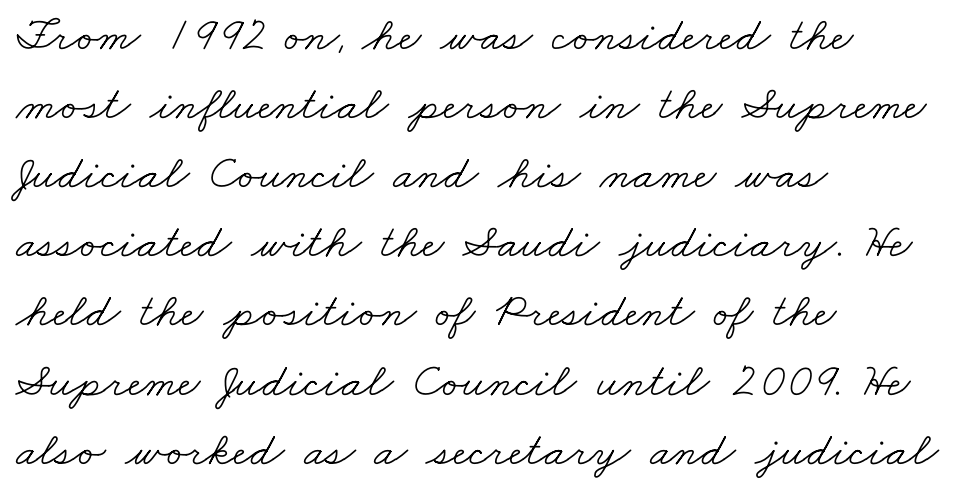
The image shows 48 px light, wide serif type; set left-aligned, normal line spacing (1.44x), normal letter spacing, not underlined; low stroke contrast and a small x-height.
